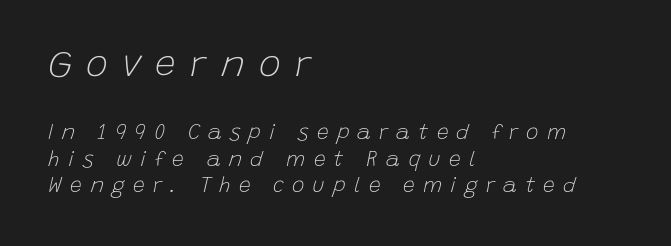
{"italic": "yes", "lean": "right", "slant_degrees": 15, "bold": "no", "weight": "light", "width": "normal", "stroke_contrast": "low", "x_height": "large", "monospaced": "no", "underline": "no", "align": "left", "line_spacing_ratio": 1.24, "letter_spacing": "wide", "letter_spacing_em": 0.39, "larger_block": "first", "size_ratio": 1.76, "glyph_px": 37}
